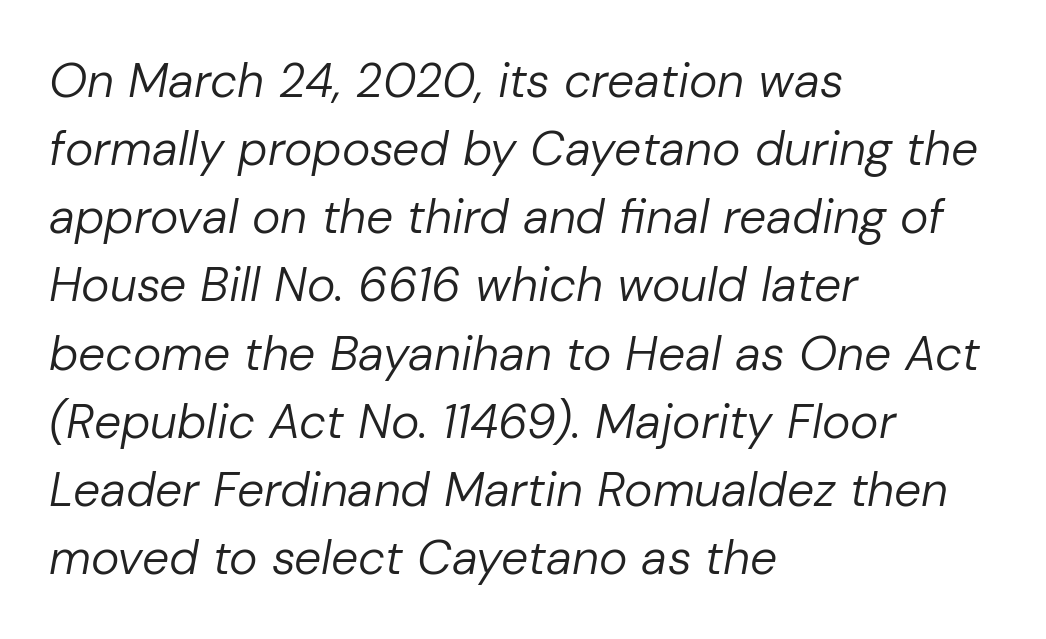
{"italic": "yes", "lean": "right", "slant_degrees": 10, "bold": "no", "weight": "regular", "width": "normal", "stroke_contrast": "low", "x_height": "medium", "monospaced": "no", "underline": "no", "align": "left", "line_spacing": "normal", "line_spacing_ratio": 1.42, "letter_spacing": "normal", "letter_spacing_em": 0.0, "glyph_px": 48}
